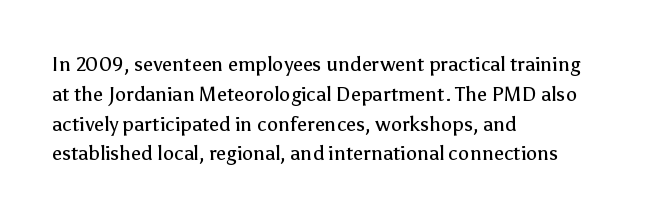
The image shows 20 px text type, upright; set left-aligned, normal line spacing (1.49x), normal letter spacing, not underlined.
